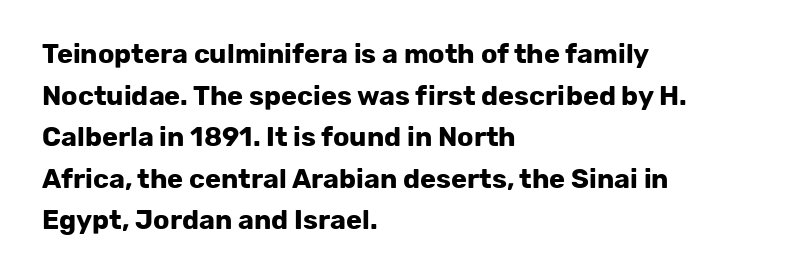
Q: Is the text bold? A: Yes.
Q: Is the text italic (slanted)? A: No, it is upright.
Q: Is the text underlined? A: No.
Q: How is the paragraph aligned? A: Left-aligned.
Q: Is the spacing between letters normal or unusually wide? A: Normal.
Q: Is the spacing between lines tight, normal or loose? A: Normal.
